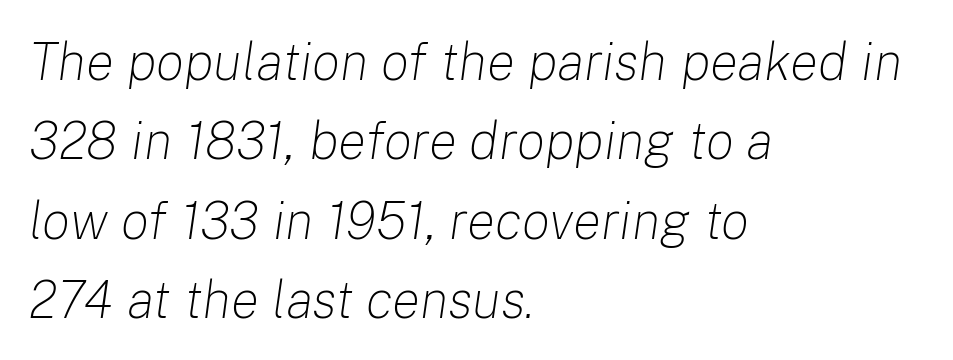
{"italic": "yes", "lean": "right", "slant_degrees": 8, "bold": "no", "weight": "light", "width": "normal", "stroke_contrast": "low", "x_height": "medium", "monospaced": "no", "underline": "no", "align": "left", "line_spacing": "normal", "line_spacing_ratio": 1.5, "letter_spacing": "normal", "letter_spacing_em": 0.0, "glyph_px": 53}
